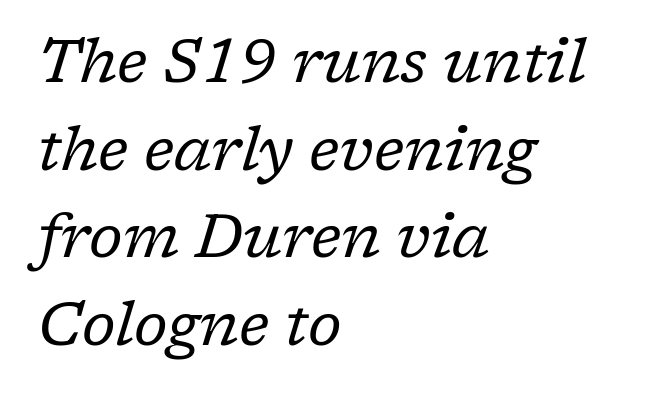
Q: Is the text bold? A: No.
Q: Is the text italic (slanted)? A: Yes, it leans right by about 17 degrees.
Q: Is the typeface a serif or a sans-serif typeface? A: Serif.
Q: Is the text underlined? A: No.
Q: How is the paragraph aligned? A: Left-aligned.
Q: Is the spacing between letters normal or unusually wide? A: Normal.
Q: Is the spacing between lines tight, normal or loose? A: Normal.
Q: Width (condensed, normal, or wide)? A: Normal.
Q: Stroke contrast? A: Low.
Q: x-height? A: Medium.
Q: Monospaced? A: No.
